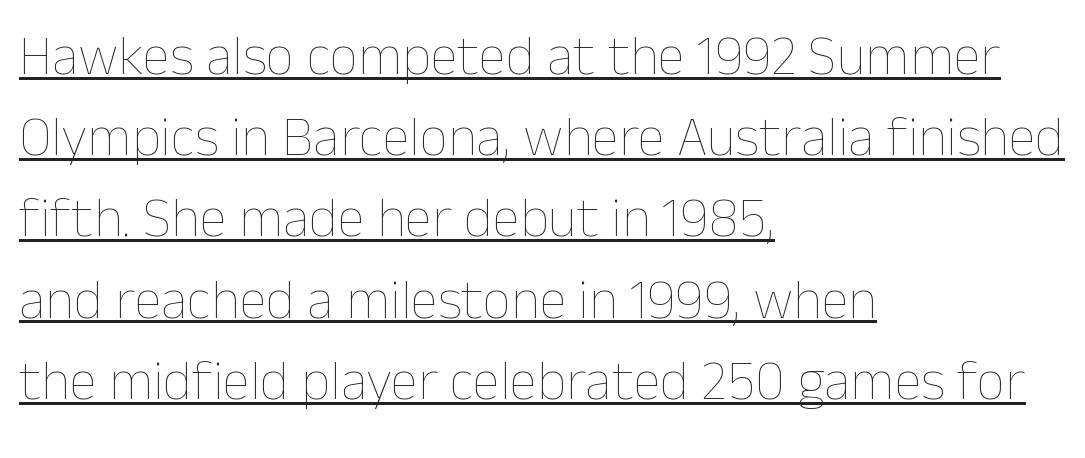
Q: Is the text bold? A: No.
Q: Is the text italic (slanted)? A: No, it is upright.
Q: Is the text underlined? A: Yes.
Q: How is the paragraph aligned? A: Left-aligned.
Q: Is the spacing between letters normal or unusually wide? A: Normal.
Q: Is the spacing between lines tight, normal or loose? A: Normal.
Q: Width (condensed, normal, or wide)? A: Normal.
Q: Stroke contrast? A: Low.
Q: x-height? A: Medium.
Q: Monospaced? A: No.
